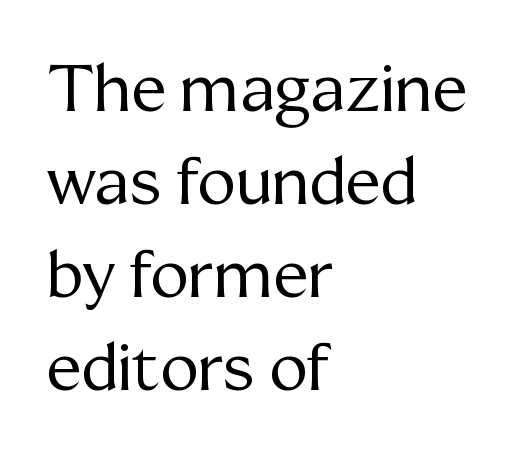
Q: Is the text bold? A: No.
Q: Is the text italic (slanted)? A: No, it is upright.
Q: Is the typeface a serif or a sans-serif typeface? A: Serif.
Q: Is the text underlined? A: No.
Q: How is the paragraph aligned? A: Left-aligned.
Q: Is the spacing between letters normal or unusually wide? A: Normal.
Q: Is the spacing between lines tight, normal or loose? A: Normal.
Q: Width (condensed, normal, or wide)? A: Normal.
Q: Stroke contrast? A: Medium.
Q: x-height? A: Medium.
Q: Monospaced? A: No.
